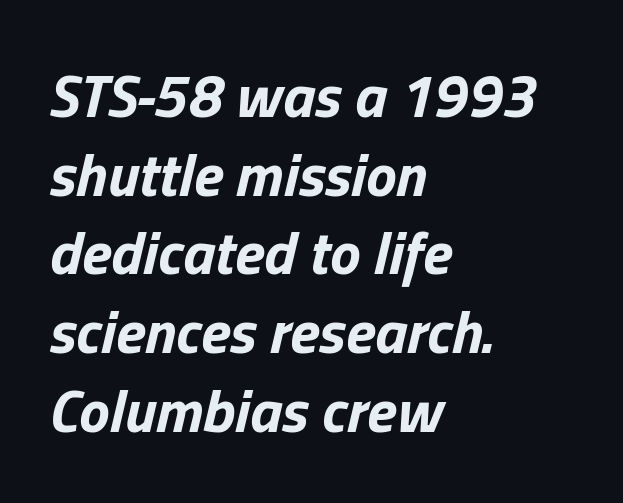
The image shows 61 px bold type, italic (leaning right); set left-aligned, normal line spacing (1.29x), normal letter spacing, not underlined; low stroke contrast and a medium x-height.
